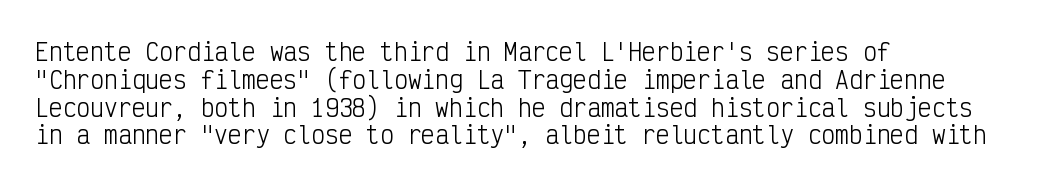
The image shows 23 px text type, upright; set left-aligned, line spacing 1.21x, normal letter spacing, not underlined.
